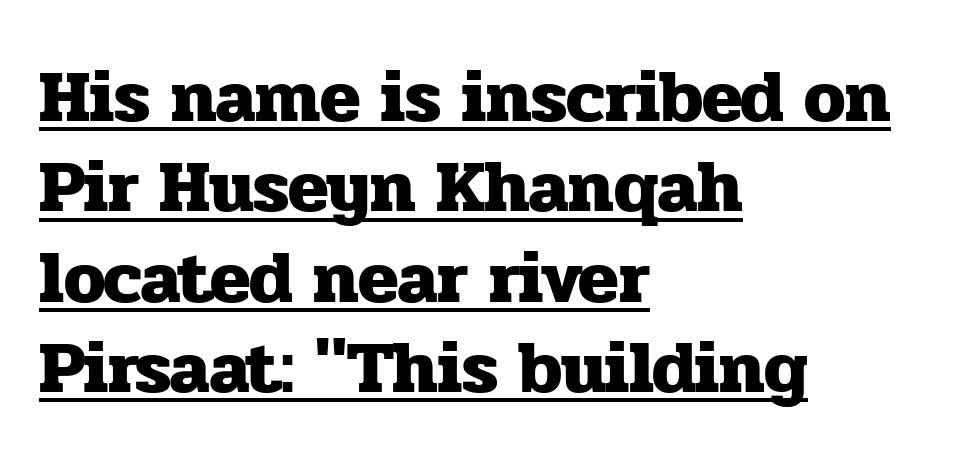
{"serif": "yes", "italic": "no", "bold": "yes", "weight": "heavy", "width": "normal", "stroke_contrast": "low", "x_height": "medium", "monospaced": "no", "underline": "yes", "align": "left", "line_spacing_ratio": 1.22, "letter_spacing": "normal", "letter_spacing_em": 0.0, "glyph_px": 74}
